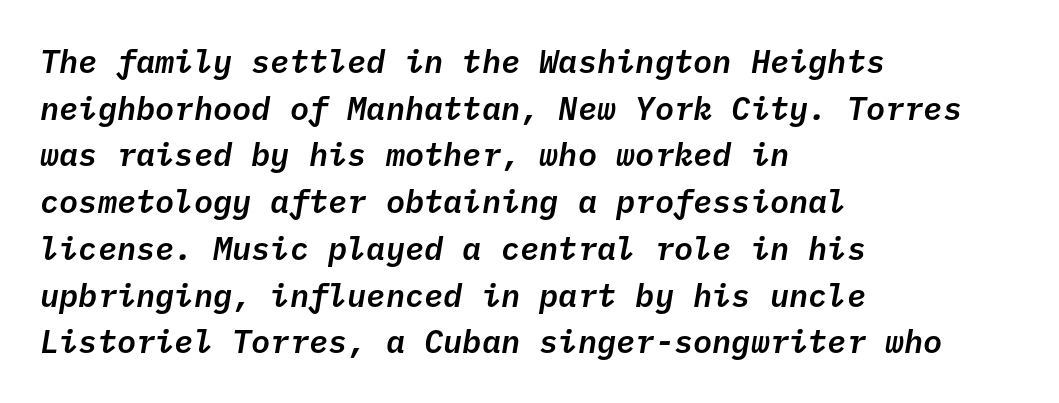
{"italic": "yes", "lean": "right", "slant_degrees": 10, "width": "normal", "stroke_contrast": "low", "x_height": "medium", "monospaced": "yes", "underline": "no", "align": "left", "line_spacing": "normal", "line_spacing_ratio": 1.46, "letter_spacing": "normal", "letter_spacing_em": 0.0, "glyph_px": 32}
